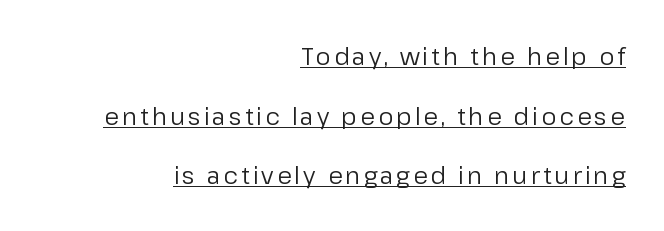
{"italic": "no", "bold": "no", "underline": "yes", "align": "right", "line_spacing": "loose", "line_spacing_ratio": 2.48, "glyph_px": 24}
